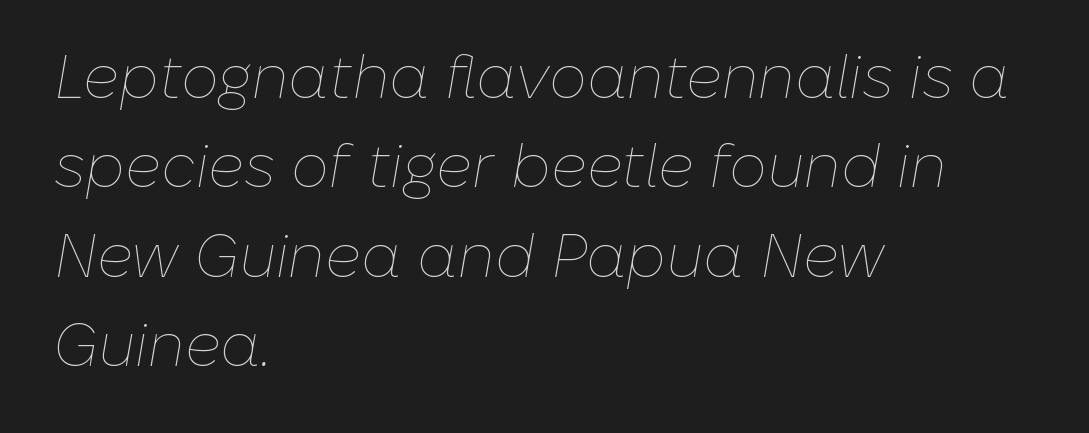
Q: Is the text bold? A: No.
Q: Is the text italic (slanted)? A: Yes, it leans right by about 10 degrees.
Q: Is the text underlined? A: No.
Q: How is the paragraph aligned? A: Left-aligned.
Q: Is the spacing between letters normal or unusually wide? A: Normal.
Q: Is the spacing between lines tight, normal or loose? A: Normal.
Q: Width (condensed, normal, or wide)? A: Normal.
Q: Stroke contrast? A: Low.
Q: x-height? A: Medium.
Q: Monospaced? A: No.
